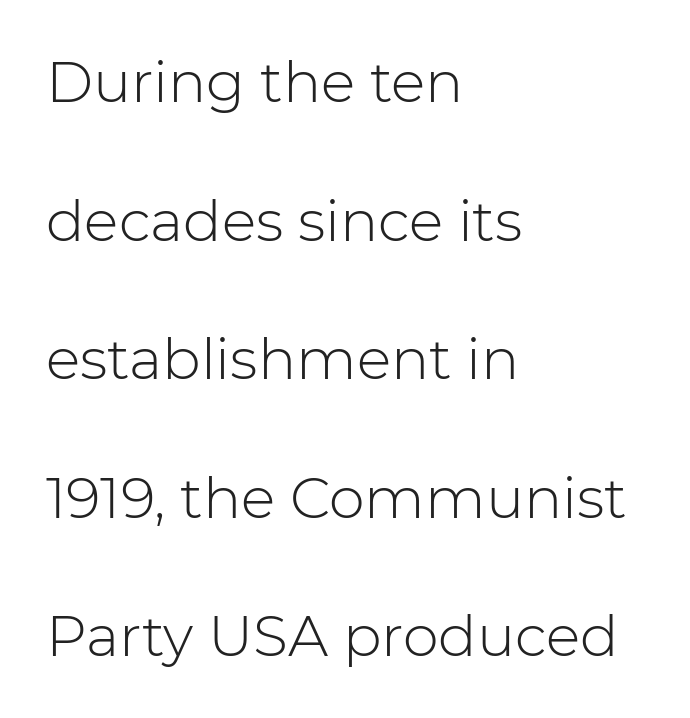
This sample uses a sans-serif face. Vertically, the passage feels expansive, rows floating well apart. No italicization has been applied; the sample stays upright. The letters advance in unequal steps, a hallmark of proportional type. A bare baseline throughout the passage.
